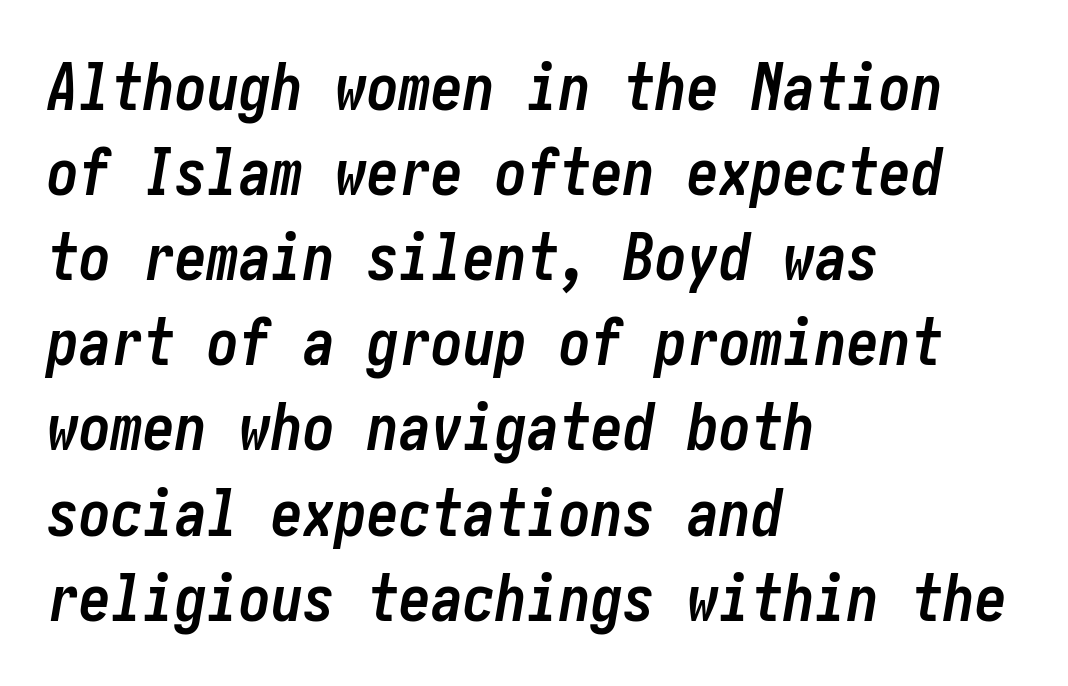
{"italic": "yes", "lean": "right", "slant_degrees": 10, "bold": "yes", "weight": "semibold", "width": "condensed", "stroke_contrast": "low", "x_height": "medium", "underline": "no", "align": "left", "line_spacing": "normal", "line_spacing_ratio": 1.33, "letter_spacing": "normal", "letter_spacing_em": 0.0, "glyph_px": 64}
